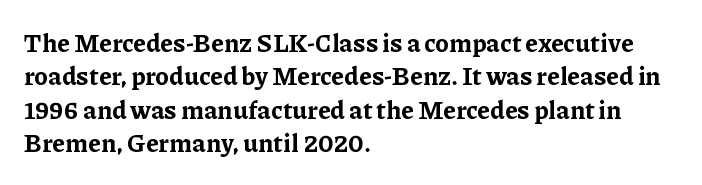
Q: Is the text bold? A: Yes.
Q: Is the text italic (slanted)? A: No, it is upright.
Q: Is the text underlined? A: No.
Q: How is the paragraph aligned? A: Left-aligned.
Q: Is the spacing between letters normal or unusually wide? A: Normal.
Q: Is the spacing between lines tight, normal or loose? A: Normal.
